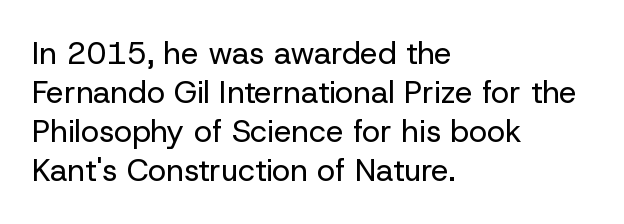
{"serif": "no", "italic": "no", "bold": "no", "weight": "regular", "width": "normal", "stroke_contrast": "low", "x_height": "medium", "monospaced": "no", "underline": "no", "align": "left", "line_spacing": "normal", "line_spacing_ratio": 1.26, "letter_spacing": "normal", "letter_spacing_em": 0.0, "glyph_px": 31}
